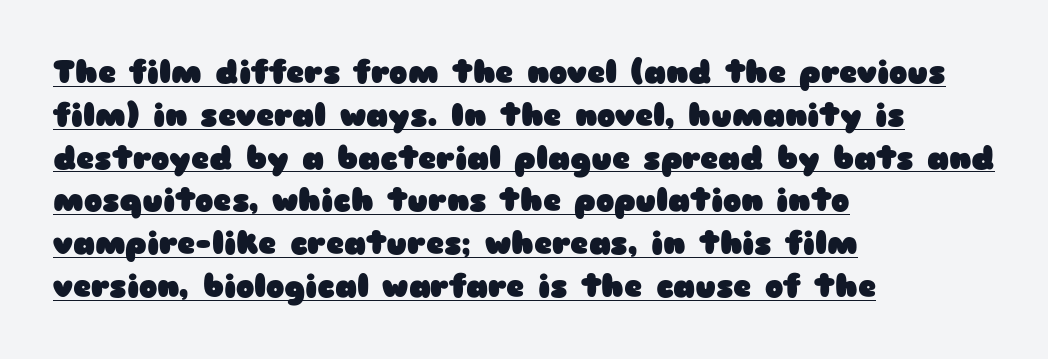
Regarding leading, the lines here are spaced in the standard way. Here the designer chose a conventional face with non-uniform glyph widths. The rendered words wear a rule along their underside. This is the regular roman posture of the typeface.
